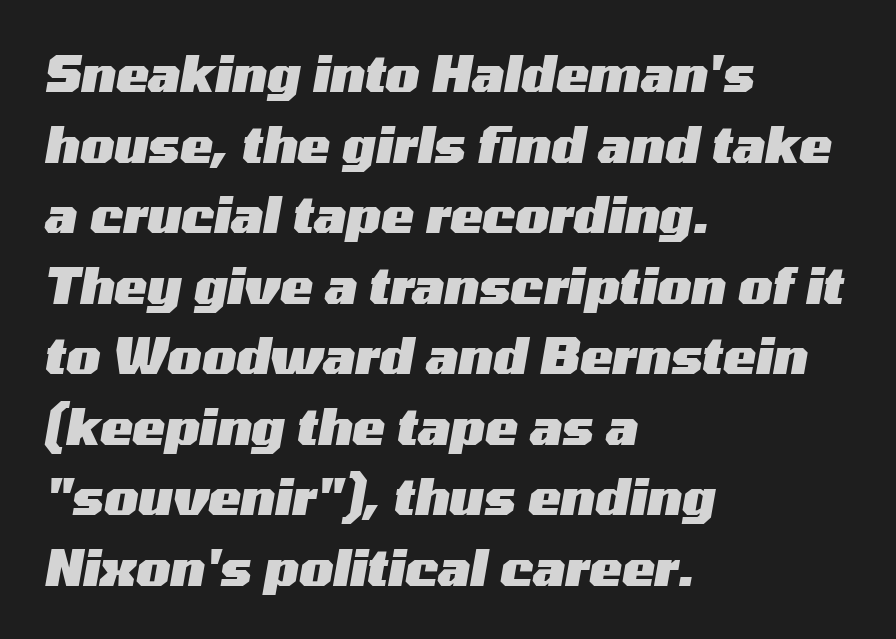
The image shows 49 px heavy, wide type, italic (leaning right); set left-aligned, normal line spacing (1.44x), normal letter spacing, not underlined; medium stroke contrast and a medium x-height.
